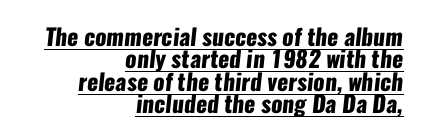
The image shows 23 px bold type; set right-aligned, tight line spacing (0.97x), normal letter spacing, underlined.
